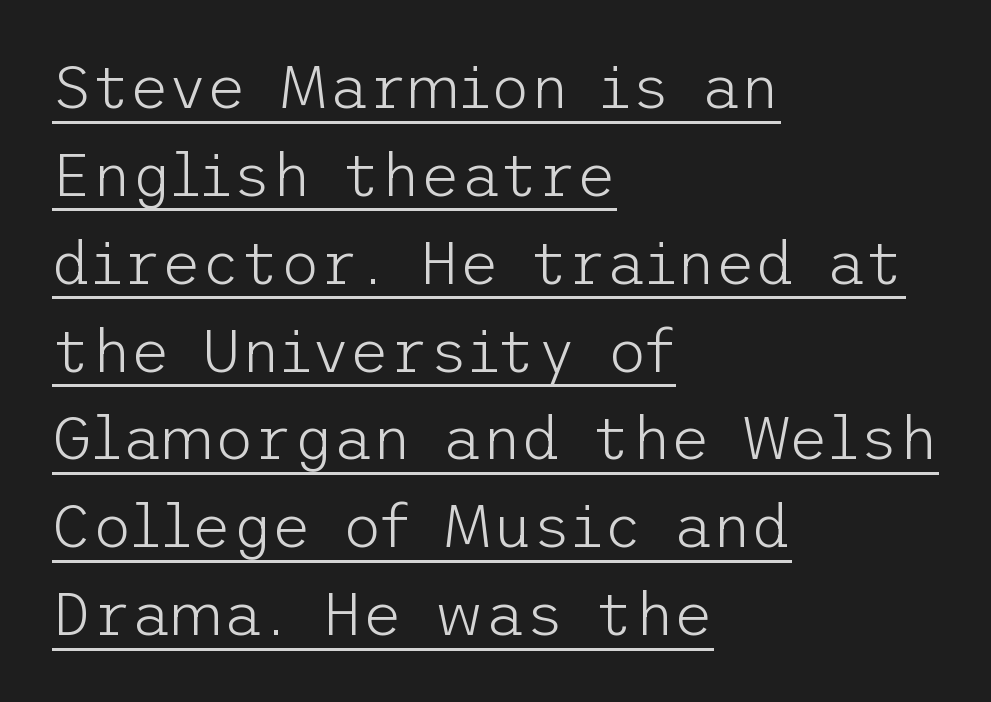
{"serif": "no", "italic": "no", "bold": "no", "weight": "light", "width": "normal", "stroke_contrast": "low", "x_height": "medium", "underline": "yes", "align": "left", "line_spacing": "normal", "line_spacing_ratio": 1.44, "letter_spacing": "normal", "letter_spacing_em": 0.0, "glyph_px": 61}
